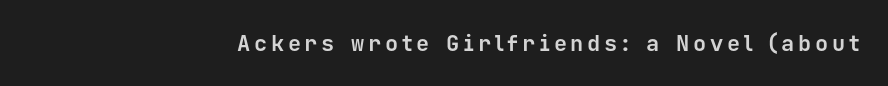
The string is rendered with underlining switched off. The lettering holds an erect, upright posture throughout. Summary of weight: heavy, a full bold. The ragged edge is on the left, which tells us the setting is flush right.
